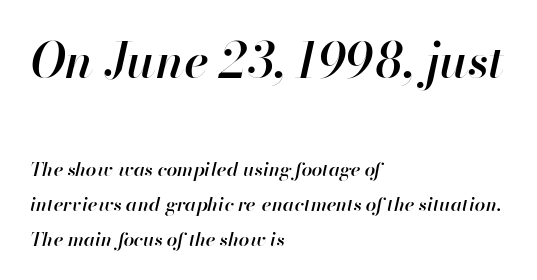
{"italic": "yes", "lean": "right", "slant_degrees": 13, "bold": "semi", "weight": "semibold", "width": "normal", "stroke_contrast": "high", "x_height": "small", "monospaced": "no", "underline": "no", "align": "left", "line_spacing_ratio": 1.84, "letter_spacing": "normal", "letter_spacing_em": 0.0, "larger_block": "first", "size_ratio": 2.53, "glyph_px": 48}
